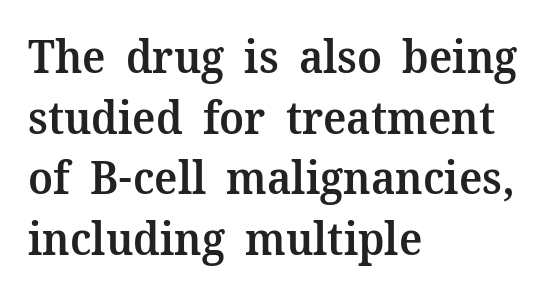
{"serif": "yes", "italic": "no", "bold": "semi", "weight": "semibold", "width": "normal", "stroke_contrast": "medium", "x_height": "medium", "monospaced": "no", "underline": "no", "align": "left", "line_spacing": "normal", "line_spacing_ratio": 1.35, "letter_spacing": "normal", "letter_spacing_em": 0.0, "glyph_px": 45}
